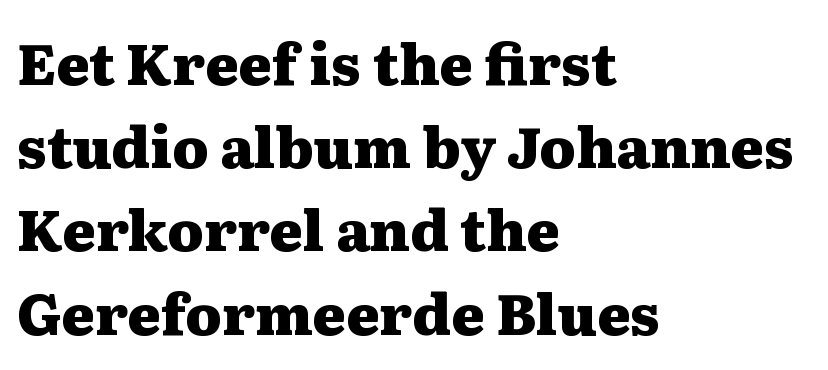
{"serif": "yes", "italic": "no", "bold": "yes", "weight": "heavy", "width": "wide", "stroke_contrast": "medium", "x_height": "medium", "monospaced": "no", "underline": "no", "align": "left", "line_spacing": "normal", "line_spacing_ratio": 1.46, "letter_spacing": "normal", "letter_spacing_em": 0.0, "glyph_px": 57}
